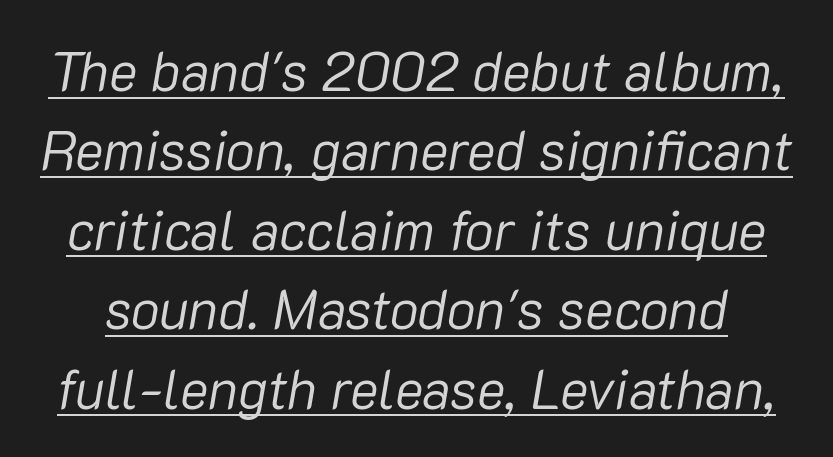
Q: Is the text bold? A: No.
Q: Is the text italic (slanted)? A: Yes, it leans right by about 10 degrees.
Q: Is the text underlined? A: Yes.
Q: Is the spacing between letters normal or unusually wide? A: Normal.
Q: Is the spacing between lines tight, normal or loose? A: Normal.
Q: Width (condensed, normal, or wide)? A: Normal.
Q: Stroke contrast? A: Low.
Q: x-height? A: Medium.
Q: Monospaced? A: No.
